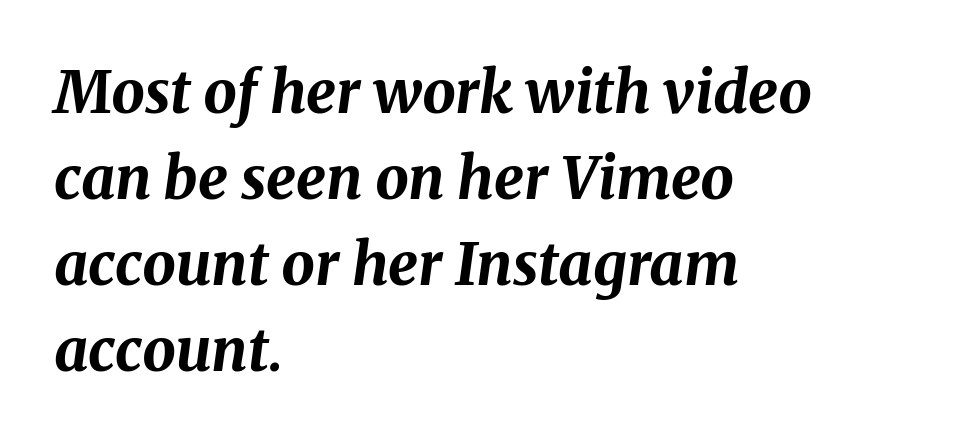
The image shows 59 px bold type, italic (leaning right); set left-aligned, normal line spacing (1.46x), normal letter spacing, not underlined; medium stroke contrast and a medium x-height.
